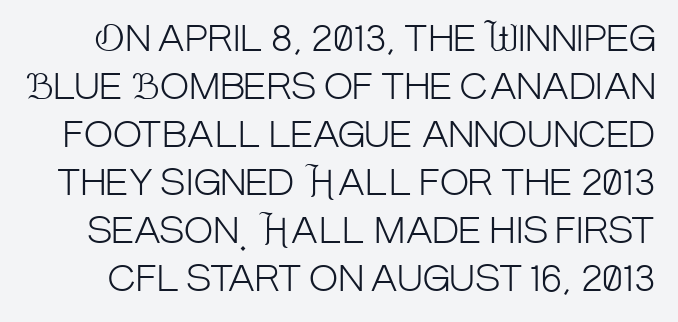
{"serif": "no", "italic": "no", "bold": "no", "weight": "light", "width": "condensed", "stroke_contrast": "low", "x_height": "large", "monospaced": "no", "underline": "no", "line_spacing": "normal", "line_spacing_ratio": 1.37, "letter_spacing": "normal", "letter_spacing_em": 0.0, "glyph_px": 35}
